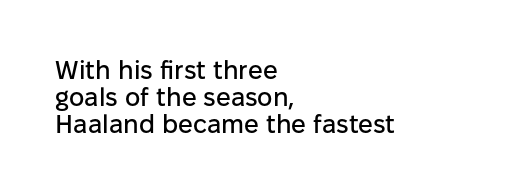
The image shows 26 px text type, upright; set left-aligned, tight line spacing (1.04x), normal letter spacing, not underlined.
